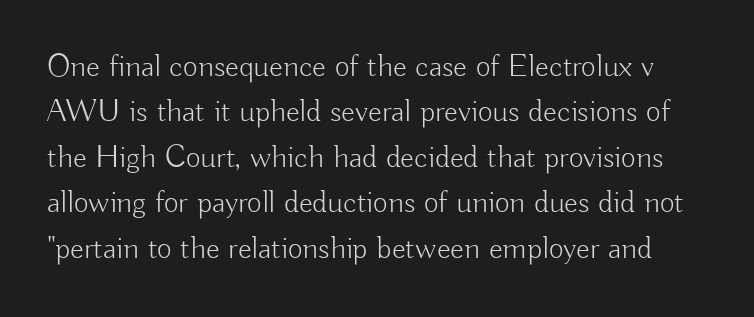
The image shows 32 px light sans-serif type, upright; set normal line spacing (1.42x), normal letter spacing, not underlined; low stroke contrast and a small x-height.
